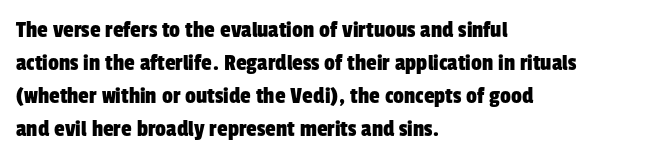
Q: Is the text underlined? A: No.
Q: How is the paragraph aligned? A: Left-aligned.
Q: Is the spacing between letters normal or unusually wide? A: Normal.
Q: Is the spacing between lines tight, normal or loose? A: Normal.
